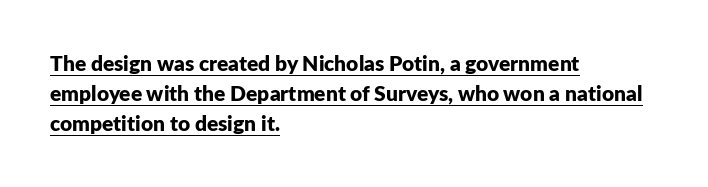
All the whitespace from short lines collects on the right. Quick note: interline space is typical. Is there any slant? The stems are plumb. Heavy, bold letterforms. The glyphs are accompanied by a horizontal stroke just below them. The passage shown has conventional tracking throughout.
